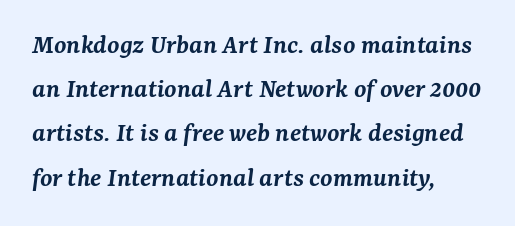
Q: Is the text bold? A: Semi-bold.
Q: Is the text italic (slanted)? A: Yes, it leans right by about 7 degrees.
Q: Is the typeface a serif or a sans-serif typeface? A: Serif.
Q: Is the text underlined? A: No.
Q: How is the paragraph aligned? A: Left-aligned.
Q: Is the spacing between letters normal or unusually wide? A: Normal.
Q: Is the spacing between lines tight, normal or loose? A: Normal.
Q: Width (condensed, normal, or wide)? A: Normal.
Q: Stroke contrast? A: Medium.
Q: x-height? A: Medium.
Q: Monospaced? A: No.
